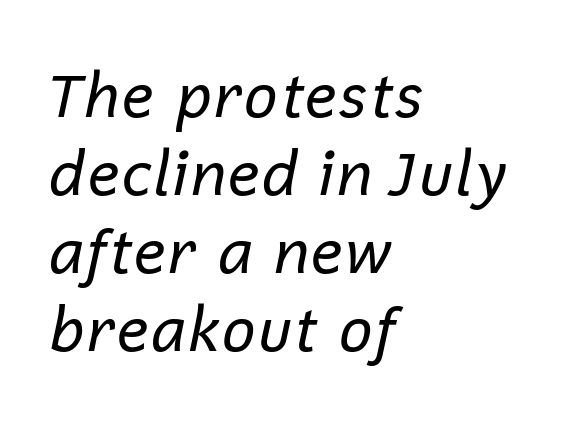
{"italic": "yes", "lean": "right", "slant_degrees": 12, "bold": "no", "weight": "regular", "width": "normal", "stroke_contrast": "low", "x_height": "medium", "monospaced": "no", "underline": "no", "align": "left", "line_spacing": "normal", "line_spacing_ratio": 1.28, "letter_spacing": "normal", "letter_spacing_em": 0.0, "glyph_px": 61}
